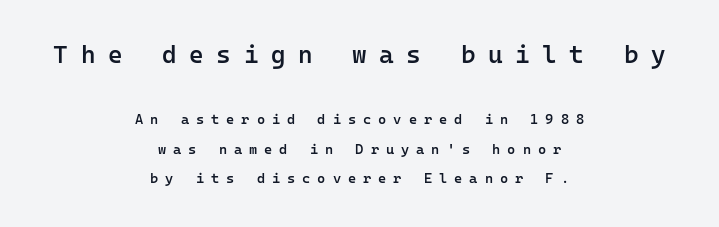
Layout note: lines centered. Heft: intermediate — a semibold. Which chunk is bigger? The first one — the top block dwarfs the bottom. Type without underlining. Look at the tracking — it's clearly loosened, letters drifting apart. Compared with typical paragraphs, the rows here are farther apart.
